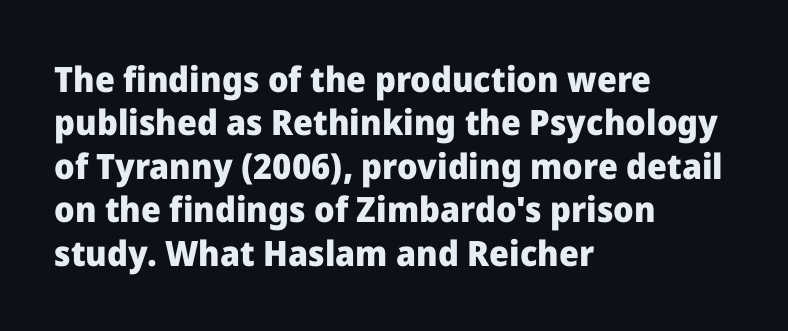
The typesetting leans heavy: a genuine bold. Left-aligned paragraph, ragged on the right. How are the letters spaced? Ordinarily, with no added tracking. Each letter's strokes conclude bluntly, with no projecting serifs. Quick note: underline off.
